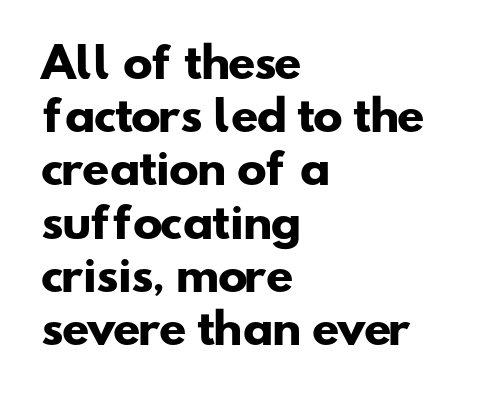
{"serif": "no", "bold": "yes", "weight": "heavy", "width": "wide", "stroke_contrast": "low", "x_height": "small", "monospaced": "no", "underline": "no", "align": "left", "line_spacing": "normal", "line_spacing_ratio": 1.33, "letter_spacing": "normal", "letter_spacing_em": 0.0, "glyph_px": 40}
